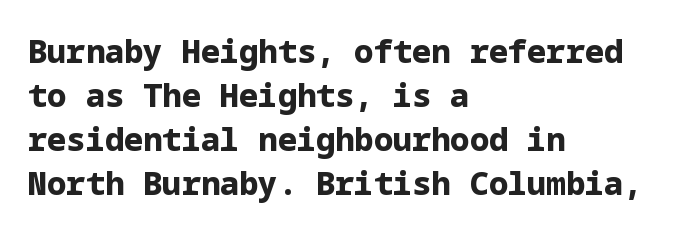
This sample is left-justified, so line endings fall wherever the words run out. Thick stems and heavy bowls — unmistakably bold. Stroke terminals: plain, sans-serif. Look at the tracking — it's just the regular setting, nothing added.
